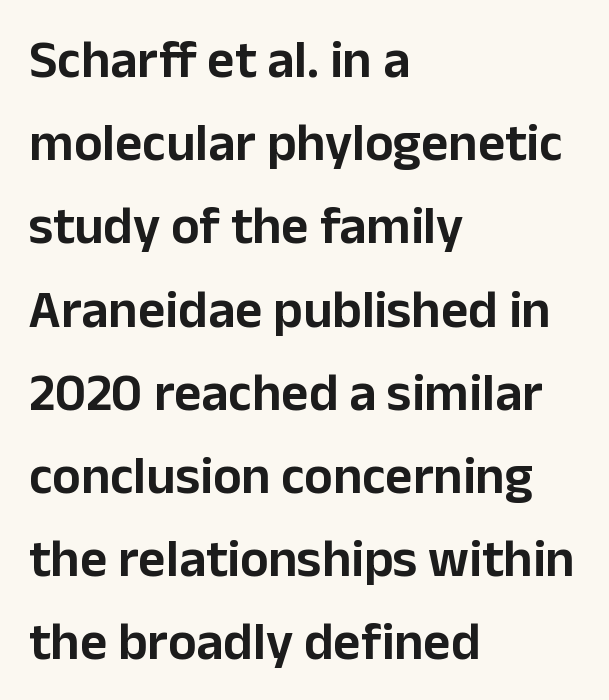
Glance below the letters and you will spot only blank space. The passage shown is typed in a proportional face where columns would drift. Characters remain perfectly vertical along every line. Is the letter spacing exaggerated? No — it looks like the ordinary default.
